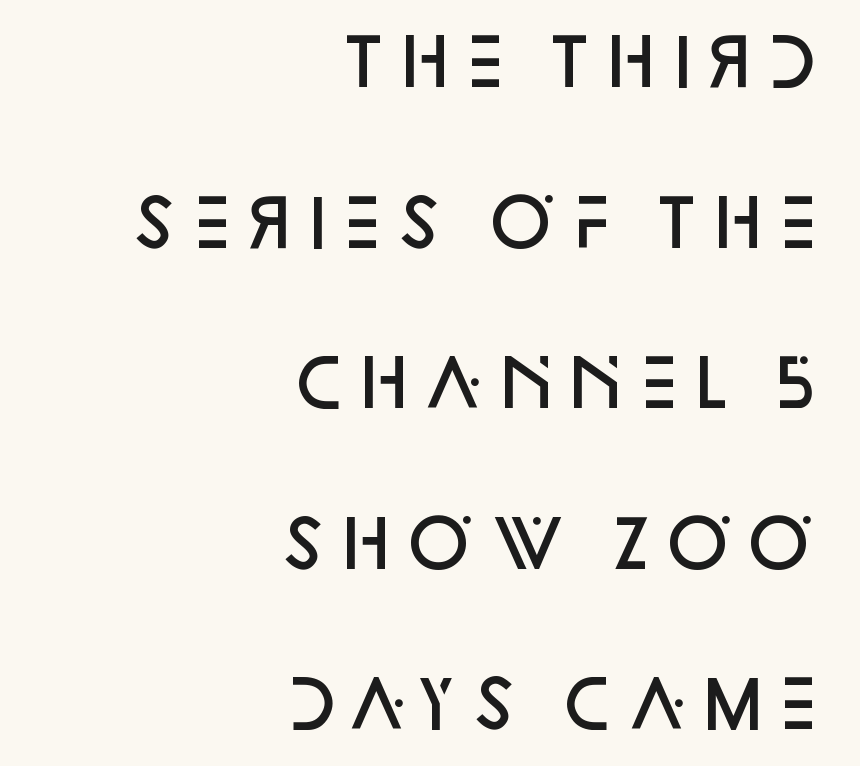
Q: Is the text bold? A: Semi-bold.
Q: Is the text italic (slanted)? A: No, it is upright.
Q: Is the typeface a serif or a sans-serif typeface? A: Sans-serif.
Q: Is the text underlined? A: No.
Q: How is the paragraph aligned? A: Right-aligned.
Q: Is the spacing between letters normal or unusually wide? A: Normal.
Q: Is the spacing between lines tight, normal or loose? A: Loose.
Q: Width (condensed, normal, or wide)? A: Normal.
Q: Stroke contrast? A: Low.
Q: x-height? A: Large.
Q: Monospaced? A: No.
